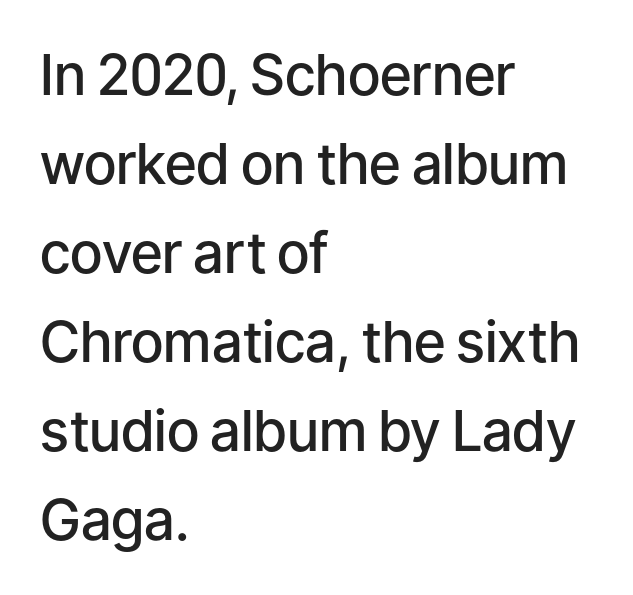
Compared with an ordinary text face, these strokes are moderately heavier — a semibold. The typesetter chose a ragged-right arrangement here. Tall strokes in this sample are plumb rather than angled. I'd call this a sans setting — the letters go barefoot. These lines sit exactly where default settings would place them. The passage shown is typed in a proportional face where columns would drift.
